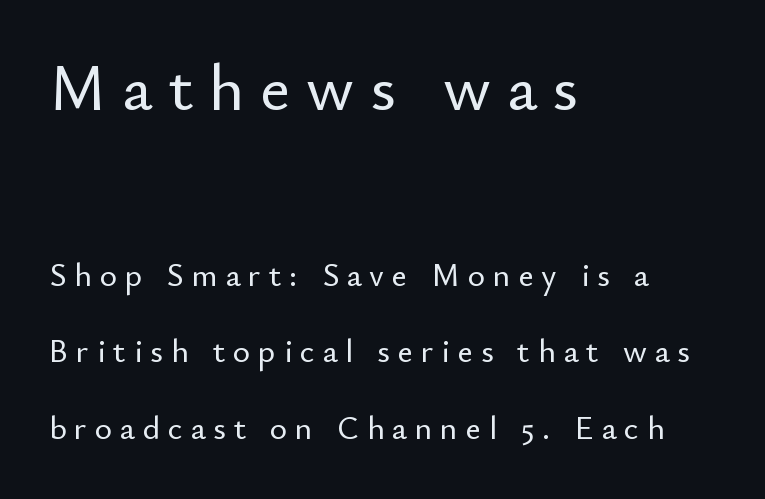
{"serif": "no", "italic": "no", "width": "normal", "stroke_contrast": "low", "x_height": "small", "monospaced": "no", "underline": "no", "align": "left", "line_spacing": "loose", "line_spacing_ratio": 2.32, "letter_spacing": "wide", "letter_spacing_em": 0.24, "larger_block": "first", "size_ratio": 2.0, "glyph_px": 66}
